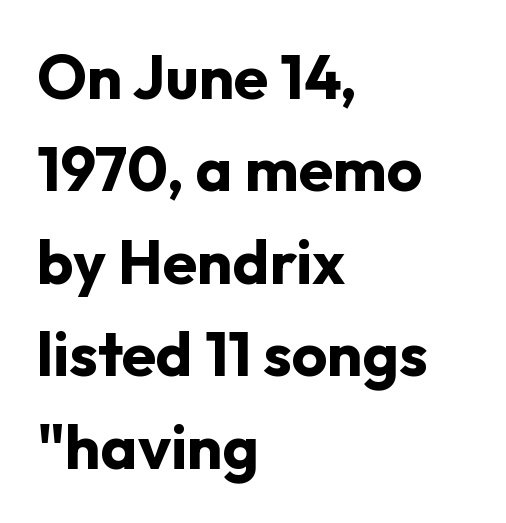
Q: Is the text bold? A: Yes.
Q: Is the text italic (slanted)? A: No, it is upright.
Q: Is the typeface a serif or a sans-serif typeface? A: Sans-serif.
Q: Is the text underlined? A: No.
Q: How is the paragraph aligned? A: Left-aligned.
Q: Is the spacing between letters normal or unusually wide? A: Normal.
Q: Is the spacing between lines tight, normal or loose? A: Normal.
Q: Width (condensed, normal, or wide)? A: Normal.
Q: Stroke contrast? A: Low.
Q: x-height? A: Medium.
Q: Monospaced? A: No.
